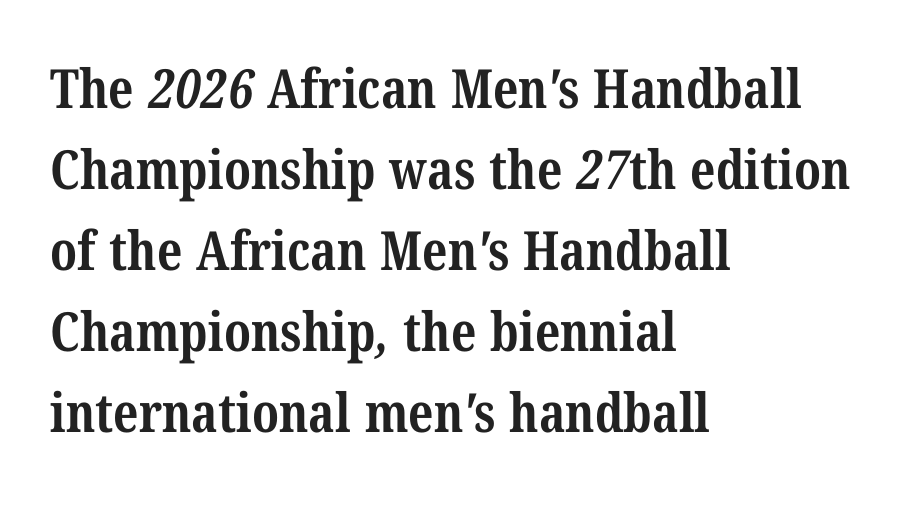
{"serif": "yes", "bold": "yes", "weight": "bold", "width": "condensed", "stroke_contrast": "medium", "x_height": "medium", "monospaced": "no", "underline": "no", "align": "left", "line_spacing": "normal", "line_spacing_ratio": 1.5, "letter_spacing": "normal", "letter_spacing_em": 0.0, "glyph_px": 54}
